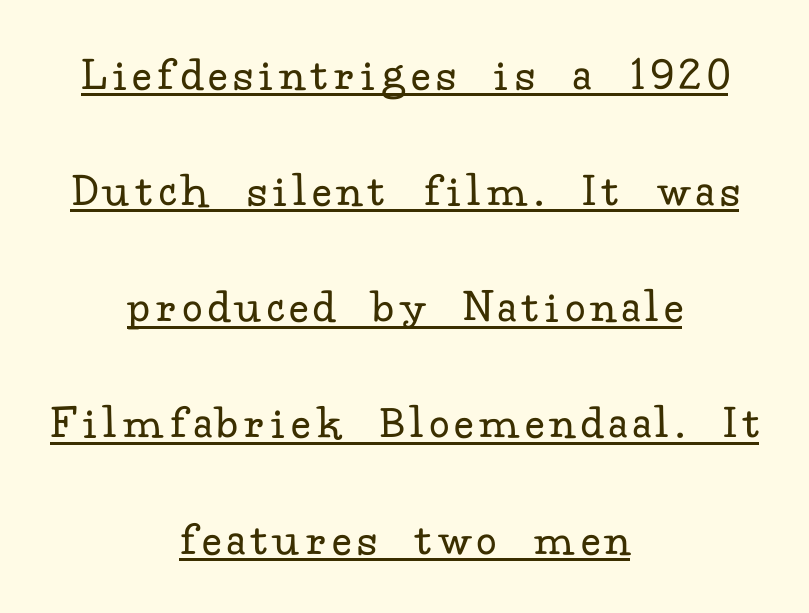
Notice the wide empty band between every row — that's loose leading. Quick note: underline on. Counters stay open thanks to moderate or lighter strokes. Notice how the passage keeps no hard edge, just a central spine.
